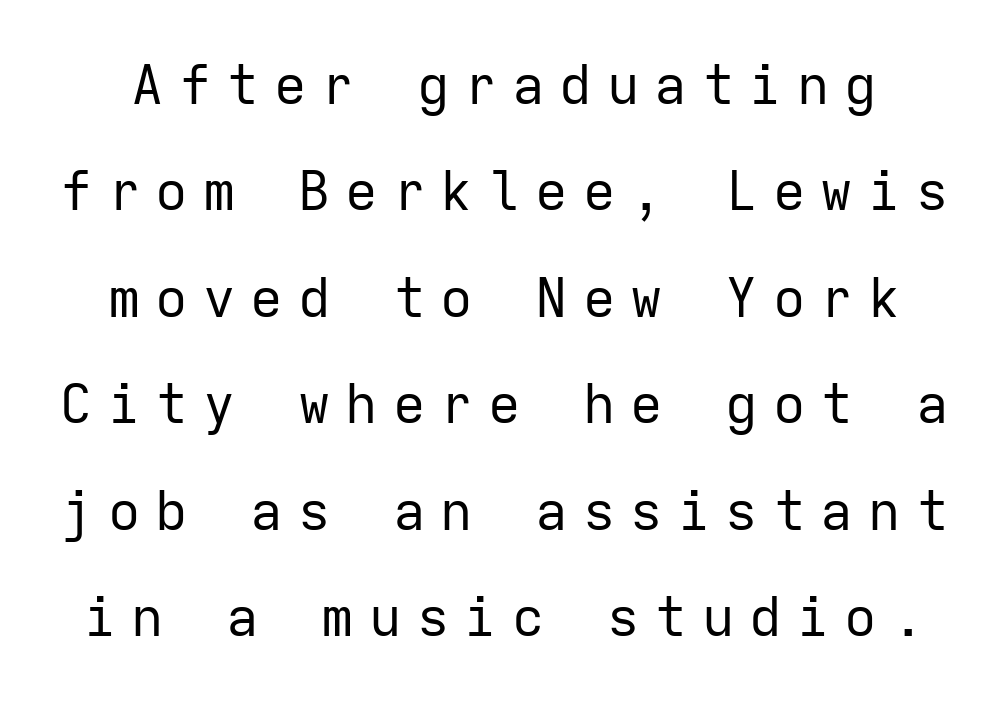
{"serif": "no", "italic": "no", "bold": "no", "weight": "regular", "width": "normal", "stroke_contrast": "low", "x_height": "medium", "monospaced": "yes", "underline": "no", "line_spacing": "loose", "line_spacing_ratio": 1.97, "letter_spacing": "wide", "letter_spacing_em": 0.28, "glyph_px": 54}
